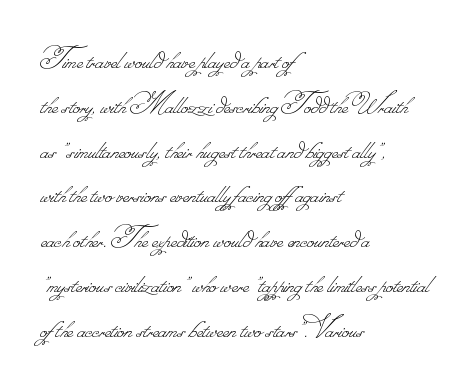
{"bold": "no", "weight": "thin", "width": "normal", "stroke_contrast": "low", "monospaced": "no", "underline": "no", "align": "left", "line_spacing": "normal", "line_spacing_ratio": 1.4, "letter_spacing": "normal", "letter_spacing_em": 0.0, "glyph_px": 32}
